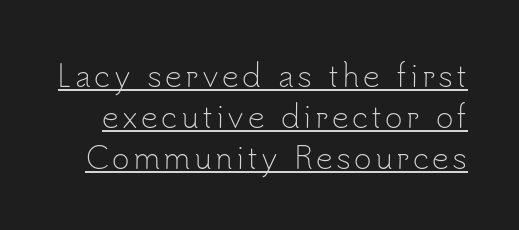
{"serif": "no", "italic": "no", "bold": "no", "weight": "light", "width": "normal", "stroke_contrast": "low", "x_height": "small", "monospaced": "no", "underline": "yes", "line_spacing": "normal", "line_spacing_ratio": 1.36, "glyph_px": 30}
